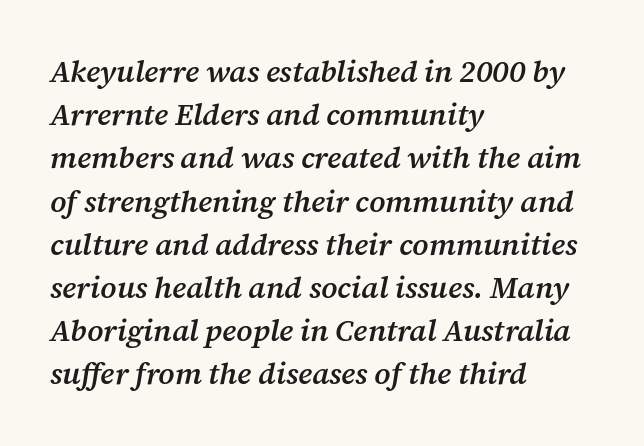
Bold? Not quite — semibold, heavier than regular but stopping short. These lines are composed in type with serifs. A classic flush-left, rag-right setting is used for this passage. What's the leading like? Ordinary, nothing unusual. Short note: letters normally spaced.
